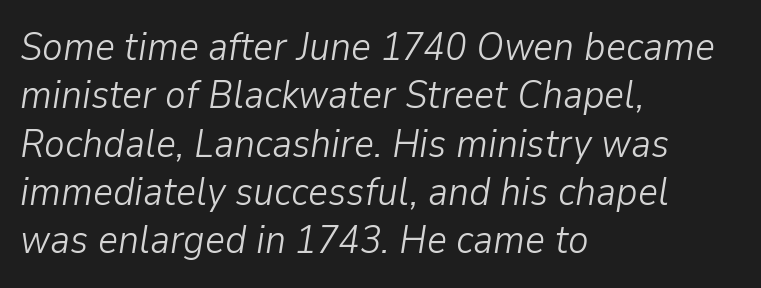
Q: Is the text bold? A: No.
Q: Is the text italic (slanted)? A: Yes, it leans right by about 9 degrees.
Q: Is the text underlined? A: No.
Q: How is the paragraph aligned? A: Left-aligned.
Q: Is the spacing between letters normal or unusually wide? A: Normal.
Q: Width (condensed, normal, or wide)? A: Normal.
Q: Stroke contrast? A: Low.
Q: x-height? A: Medium.
Q: Monospaced? A: No.
